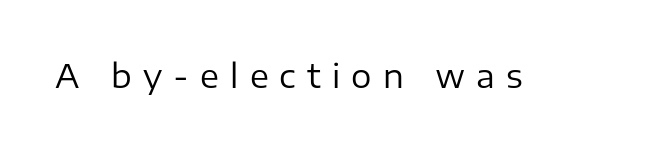
{"serif": "no", "italic": "no", "bold": "no", "weight": "regular", "width": "normal", "stroke_contrast": "low", "x_height": "medium", "monospaced": "no", "underline": "no", "letter_spacing": "wide", "letter_spacing_em": 0.35, "glyph_px": 32}
